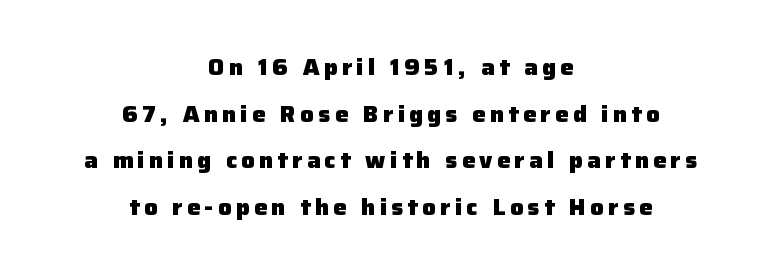
Q: Is the text bold? A: Yes.
Q: Is the text italic (slanted)? A: No, it is upright.
Q: Is the text underlined? A: No.
Q: How is the paragraph aligned? A: Centered.
Q: Is the spacing between letters normal or unusually wide? A: Unusually wide.
Q: Is the spacing between lines tight, normal or loose? A: Loose.
